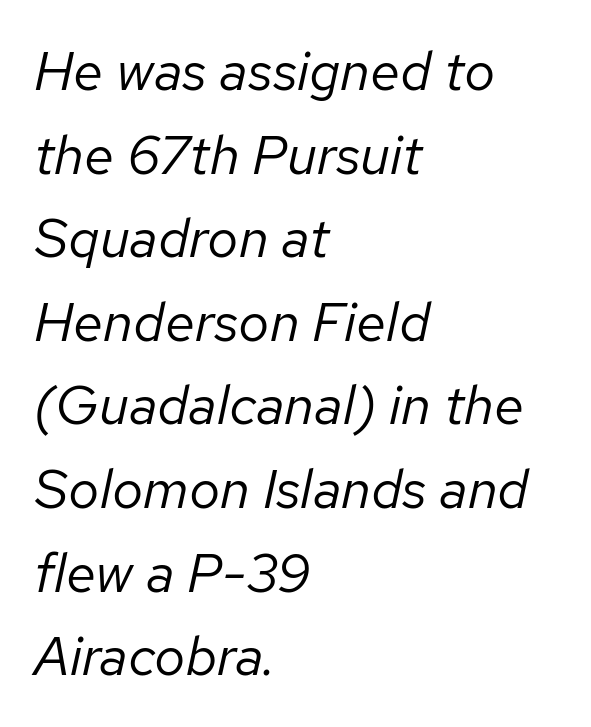
The image shows 55 px regular-weight type, italic (leaning right); set left-aligned, normal line spacing (1.52x), normal letter spacing, not underlined; low stroke contrast and a medium x-height.
